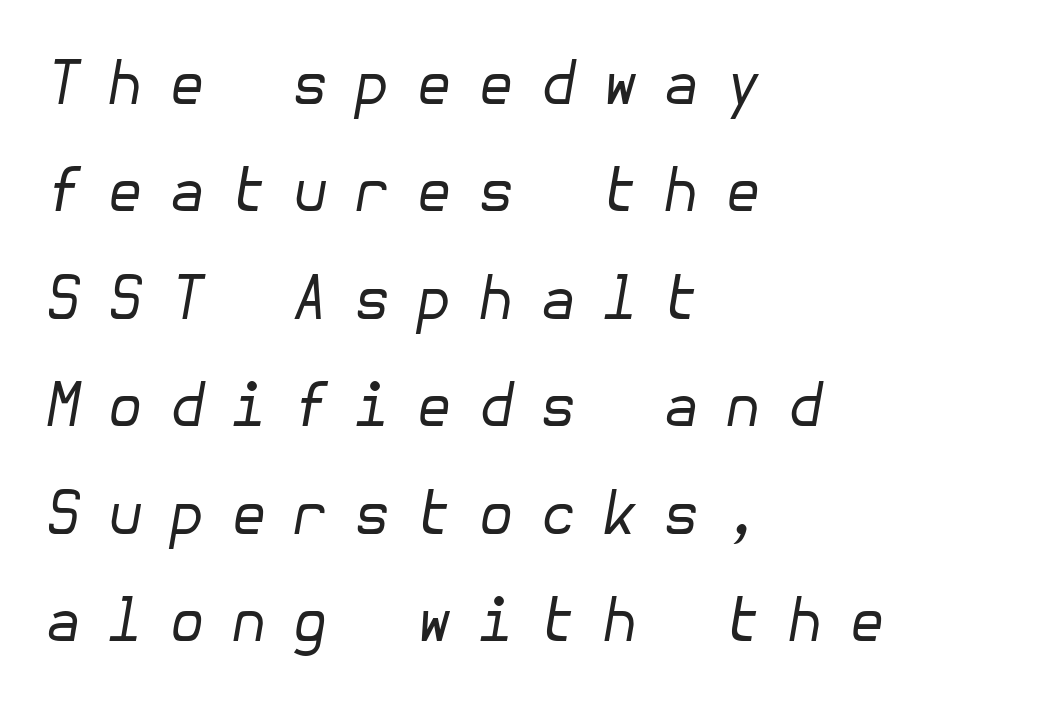
Q: Is the text bold? A: No.
Q: Is the text italic (slanted)? A: Yes, it leans right by about 10 degrees.
Q: Is the text underlined? A: No.
Q: How is the paragraph aligned? A: Left-aligned.
Q: Is the spacing between letters normal or unusually wide? A: Unusually wide.
Q: Width (condensed, normal, or wide)? A: Normal.
Q: Stroke contrast? A: Low.
Q: x-height? A: Medium.
